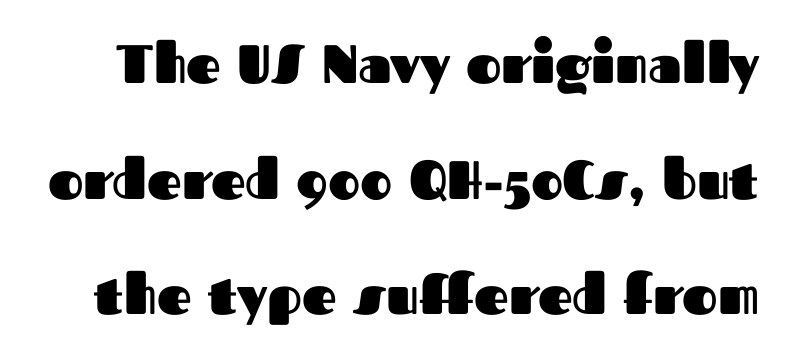
Widely set lines give the paragraph a tall, airy silhouette. The typeface chosen for these lines omits serifs. Default kerning and tracking; the words read as compact shapes. Set as a true bold cut, around the 700 mark.
